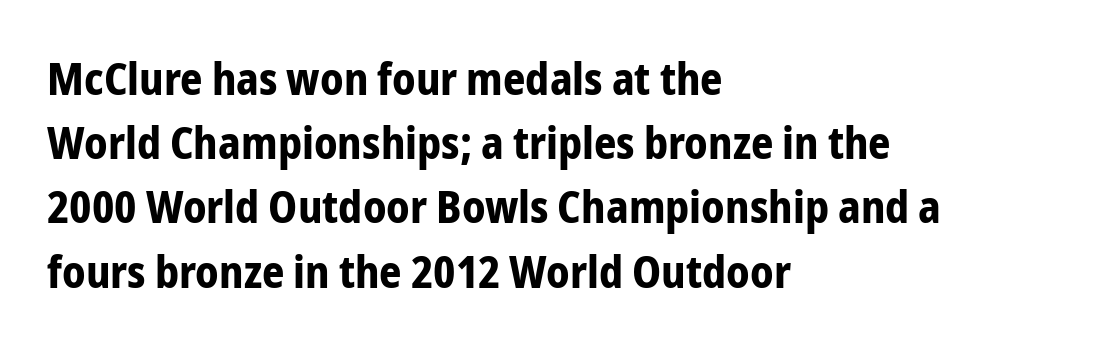
The image shows 44 px bold, condensed sans-serif type, upright; set left-aligned, normal line spacing (1.46x), normal letter spacing, not underlined; low stroke contrast and a medium x-height.
